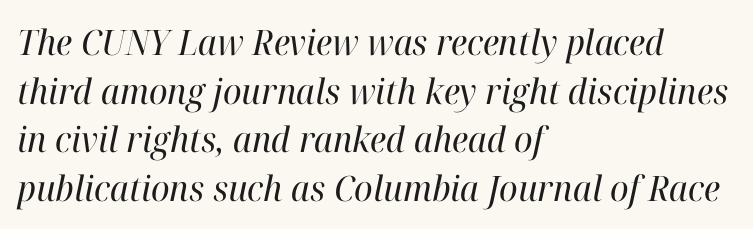
Q: Is the text bold? A: No.
Q: Is the text italic (slanted)? A: Yes, it leans right by about 12 degrees.
Q: Is the typeface a serif or a sans-serif typeface? A: Serif.
Q: Is the text underlined? A: No.
Q: How is the paragraph aligned? A: Left-aligned.
Q: Is the spacing between letters normal or unusually wide? A: Normal.
Q: Is the spacing between lines tight, normal or loose? A: Normal.
Q: Width (condensed, normal, or wide)? A: Normal.
Q: Stroke contrast? A: High.
Q: x-height? A: Medium.
Q: Monospaced? A: No.
